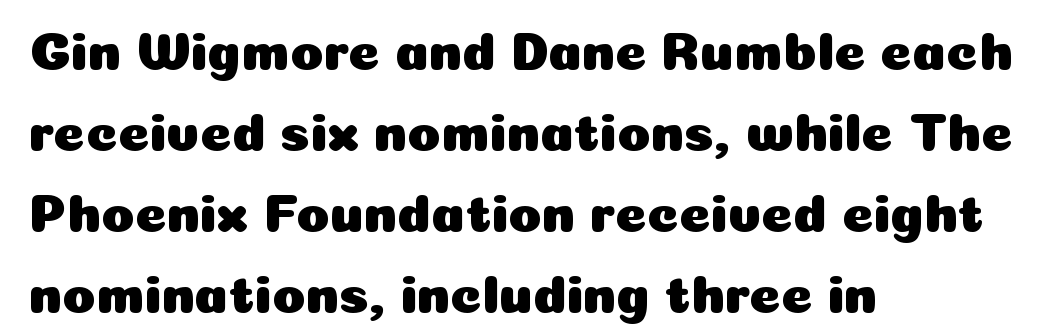
Q: Is the text italic (slanted)? A: No, it is upright.
Q: Is the typeface a serif or a sans-serif typeface? A: Sans-serif.
Q: Is the text underlined? A: No.
Q: How is the paragraph aligned? A: Left-aligned.
Q: Is the spacing between letters normal or unusually wide? A: Normal.
Q: Is the spacing between lines tight, normal or loose? A: Normal.
Q: Width (condensed, normal, or wide)? A: Normal.
Q: Stroke contrast? A: Low.
Q: x-height? A: Medium.
Q: Monospaced? A: No.
